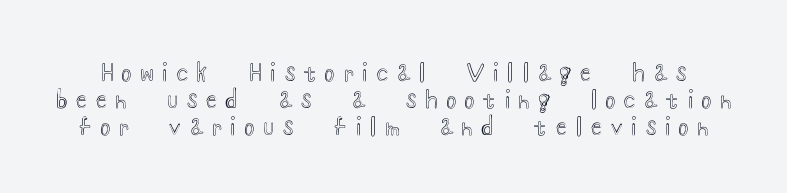
{"italic": "no", "underline": "no", "line_spacing_ratio": 1.18, "letter_spacing": "wide", "letter_spacing_em": 0.39, "glyph_px": 23}
